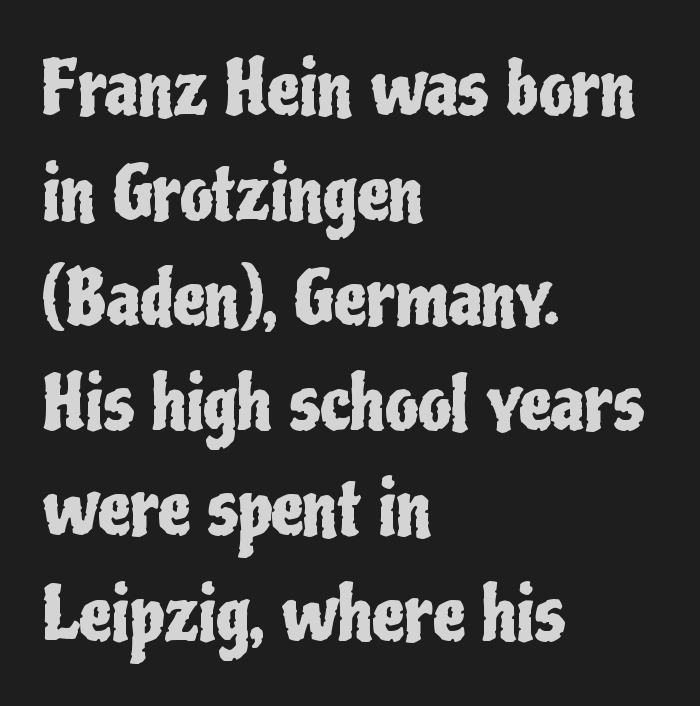
Q: Is the text italic (slanted)? A: No, it is upright.
Q: Is the typeface a serif or a sans-serif typeface? A: Sans-serif.
Q: Is the text underlined? A: No.
Q: How is the paragraph aligned? A: Left-aligned.
Q: Is the spacing between letters normal or unusually wide? A: Normal.
Q: Is the spacing between lines tight, normal or loose? A: Normal.
Q: Width (condensed, normal, or wide)? A: Condensed.
Q: Stroke contrast? A: Low.
Q: x-height? A: Medium.
Q: Monospaced? A: No.
